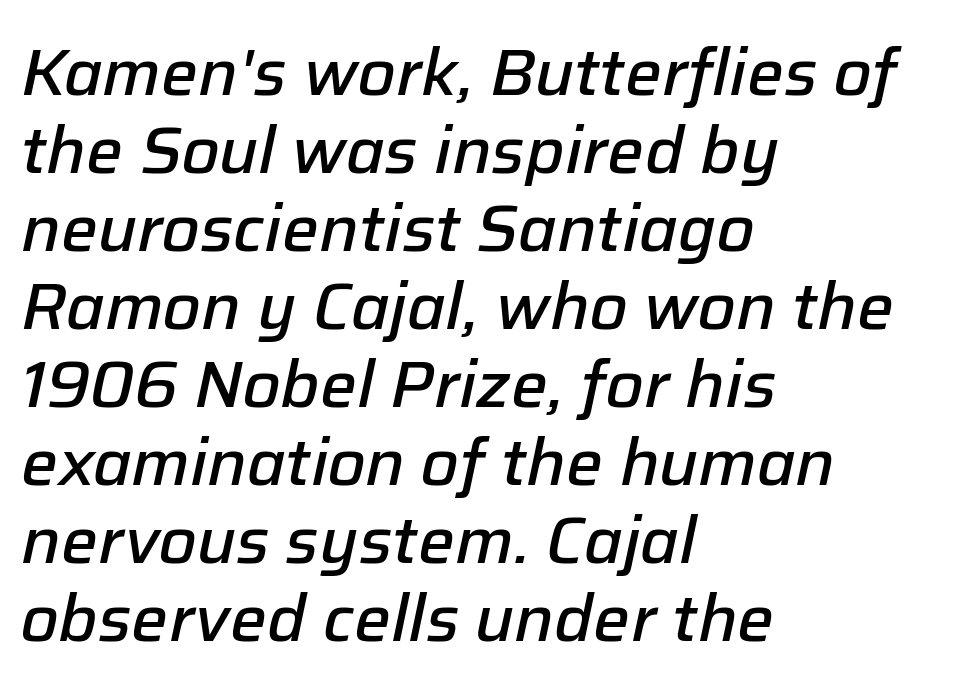
Q: Is the text bold? A: Semi-bold.
Q: Is the text italic (slanted)? A: Yes, it leans right by about 12 degrees.
Q: Is the text underlined? A: No.
Q: How is the paragraph aligned? A: Left-aligned.
Q: Is the spacing between letters normal or unusually wide? A: Normal.
Q: Width (condensed, normal, or wide)? A: Normal.
Q: Stroke contrast? A: Low.
Q: x-height? A: Medium.
Q: Monospaced? A: No.
